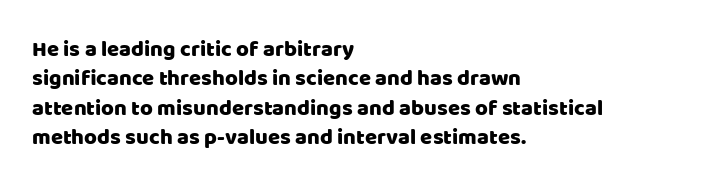
The image shows 22 px text type, upright; set left-aligned, normal line spacing (1.33x), normal letter spacing, not underlined.
